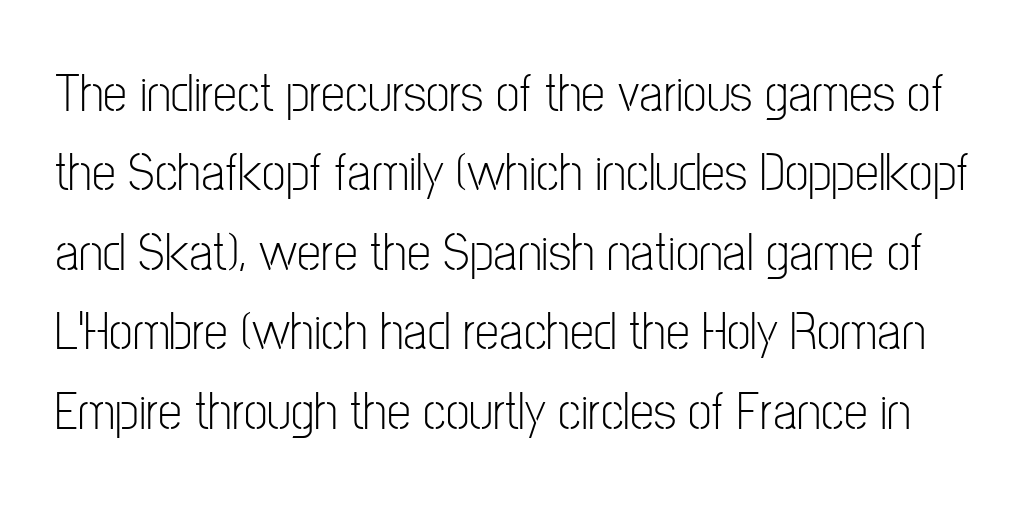
{"serif": "no", "italic": "no", "bold": "no", "weight": "light", "width": "condensed", "stroke_contrast": "low", "x_height": "medium", "monospaced": "no", "underline": "no", "line_spacing": "normal", "line_spacing_ratio": 1.47, "letter_spacing": "normal", "letter_spacing_em": 0.0, "glyph_px": 54}
